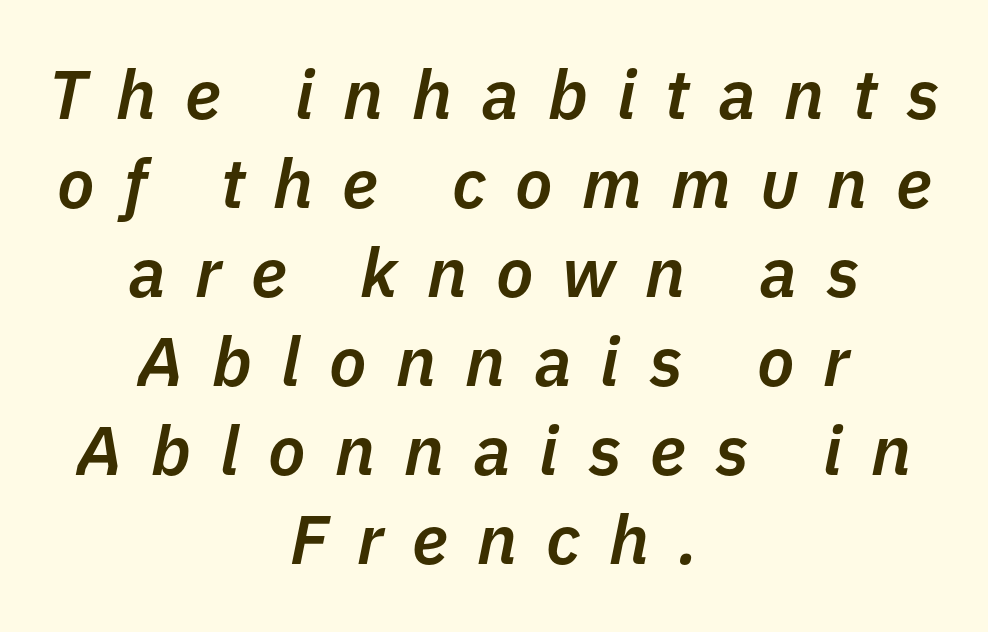
Underlining? Definitely not there. Is the block centered? Yes — each line is placed symmetrically about the middle. There's an unmistakable incline to the writing here. The characters look somewhat weighty, a semibold short of true bold. The rendering uses natural spacing where letterforms have individual widths. Students, note that the glyphs here are deliberately spaced far apart.
